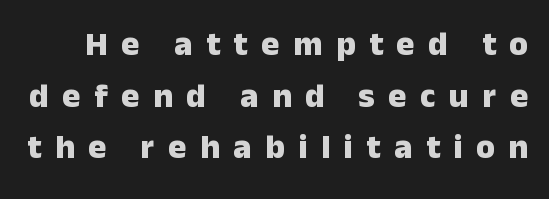
The line-height multiplier appears to be the usual default. On the weight axis this lands at bold, roughly 700. A typesetter would call this proportional, since set widths differ per character. This is roman type, the default non-slanted kind.
